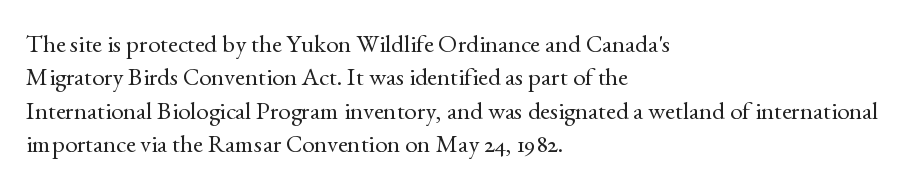
{"italic": "no", "bold": "no", "underline": "no", "align": "left", "line_spacing": "normal", "line_spacing_ratio": 1.34, "letter_spacing": "normal", "letter_spacing_em": 0.0, "glyph_px": 25}
